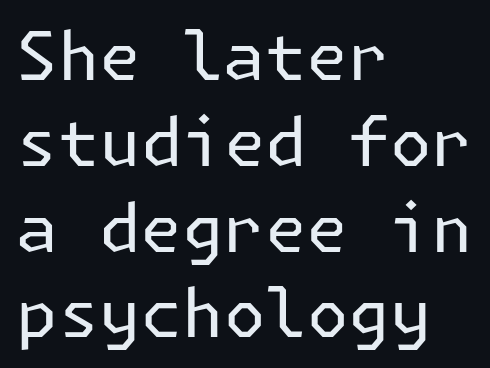
The image shows 67 px regular-weight sans-serif type, upright; set left-aligned, normal line spacing (1.28x), normal letter spacing, not underlined; low stroke contrast and a medium x-height.
